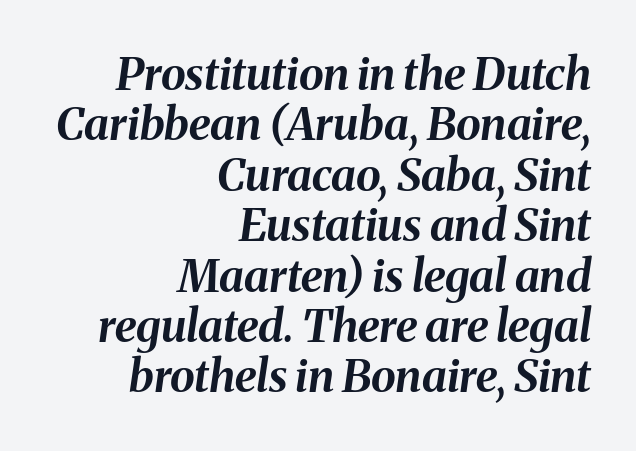
The image shows 45 px bold type, italic (leaning right); set right-aligned, tight line spacing (1.12x), normal letter spacing, not underlined; medium stroke contrast and a medium x-height.
